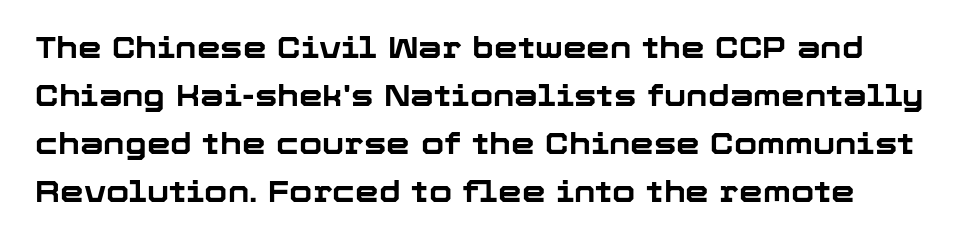
{"serif": "no", "italic": "no", "bold": "yes", "weight": "bold", "width": "normal", "stroke_contrast": "low", "x_height": "medium", "monospaced": "no", "underline": "no", "line_spacing": "normal", "line_spacing_ratio": 1.6, "letter_spacing": "normal", "letter_spacing_em": 0.0, "glyph_px": 30}
